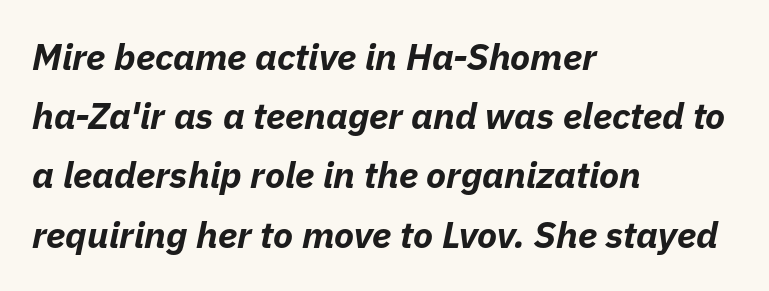
The face used here has a pronounced slope to its letters. A dark, heavy texture on the line: the type is bold. The text block is weighted toward the left margin, trailing off unevenly rightward. Nobody drew a line under any word here. Line spacing here is normal.
